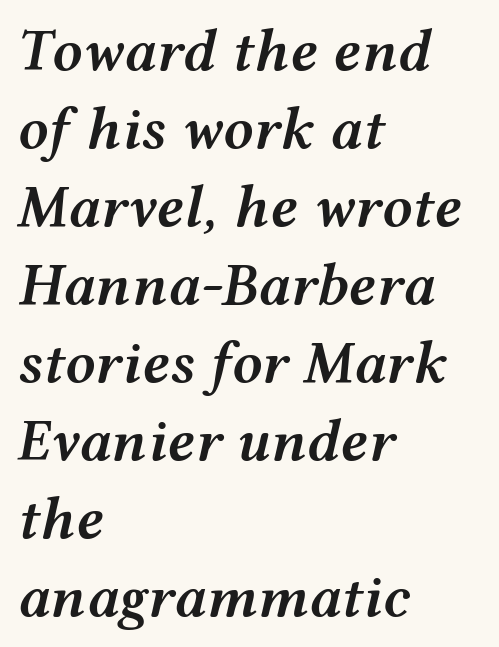
{"italic": "yes", "lean": "right", "slant_degrees": 12, "bold": "semi", "weight": "semibold", "width": "wide", "stroke_contrast": "medium", "x_height": "medium", "monospaced": "no", "underline": "no", "align": "left", "line_spacing": "normal", "line_spacing_ratio": 1.3, "letter_spacing": "normal", "letter_spacing_em": 0.0, "glyph_px": 60}
